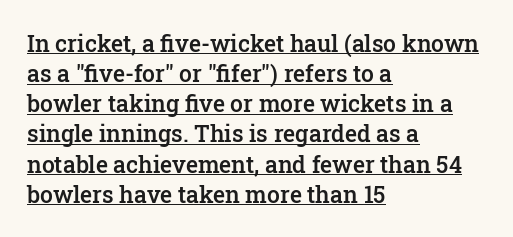
The image shows 23 px text type, upright; set left-aligned, normal line spacing (1.31x), normal letter spacing, underlined.
